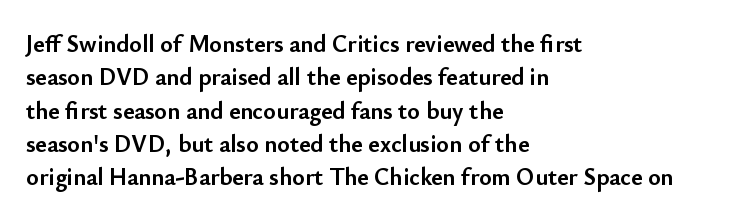
The image shows 24 px bold type, upright; set left-aligned, normal line spacing (1.39x), normal letter spacing, not underlined.
